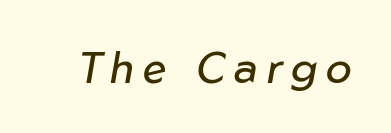
There is plenty of visible air inserted between adjacent glyphs. This sample uses an oblique cut, with every glyph tilted off the vertical. Bare-footed words on every line. Is this a heavy cut? Hardly; it is regular or lighter.
